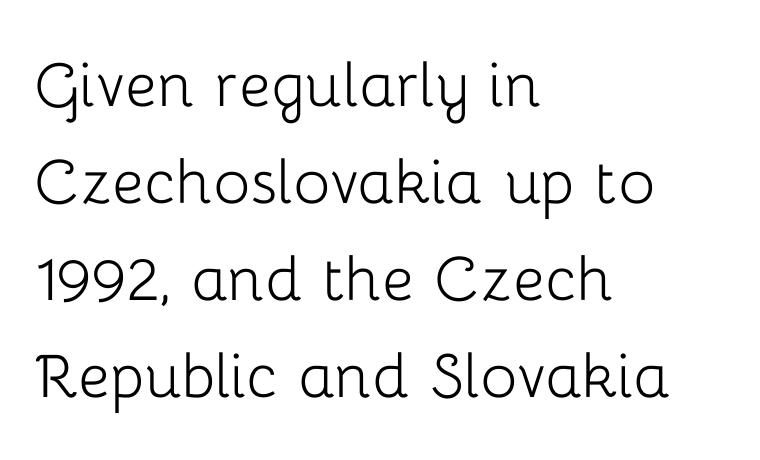
Q: Is the text bold? A: No.
Q: Is the text italic (slanted)? A: No, it is upright.
Q: Is the typeface a serif or a sans-serif typeface? A: Sans-serif.
Q: Is the text underlined? A: No.
Q: How is the paragraph aligned? A: Left-aligned.
Q: Is the spacing between letters normal or unusually wide? A: Normal.
Q: Is the spacing between lines tight, normal or loose? A: Normal.
Q: Width (condensed, normal, or wide)? A: Normal.
Q: Stroke contrast? A: Low.
Q: x-height? A: Medium.
Q: Monospaced? A: No.
